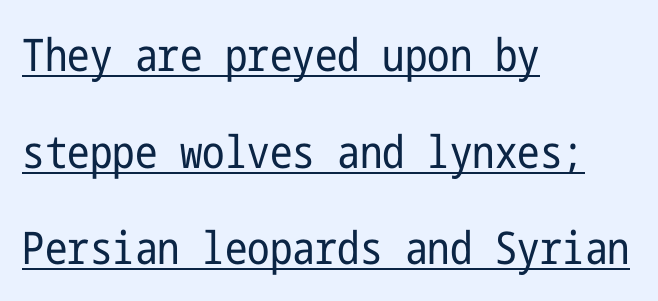
{"serif": "no", "italic": "no", "bold": "no", "weight": "regular", "width": "condensed", "stroke_contrast": "low", "x_height": "medium", "underline": "yes", "align": "left", "line_spacing": "loose", "line_spacing_ratio": 2.15, "letter_spacing": "normal", "letter_spacing_em": 0.0, "glyph_px": 45}
